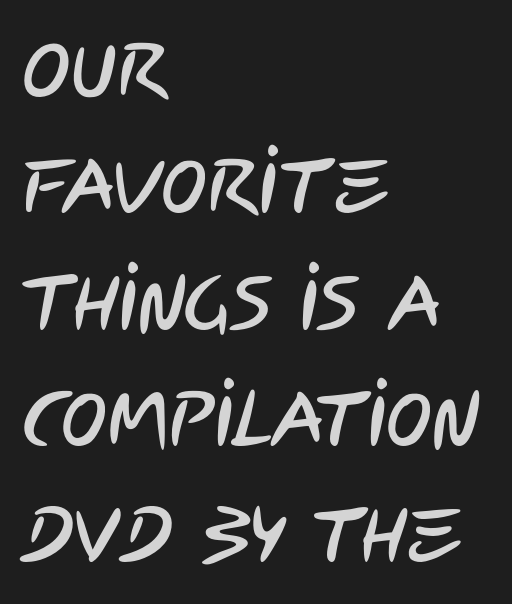
{"serif": "no", "width": "condensed", "stroke_contrast": "low", "x_height": "large", "monospaced": "no", "underline": "no", "align": "left", "line_spacing": "normal", "line_spacing_ratio": 1.51, "letter_spacing": "normal", "letter_spacing_em": 0.0, "glyph_px": 77}
